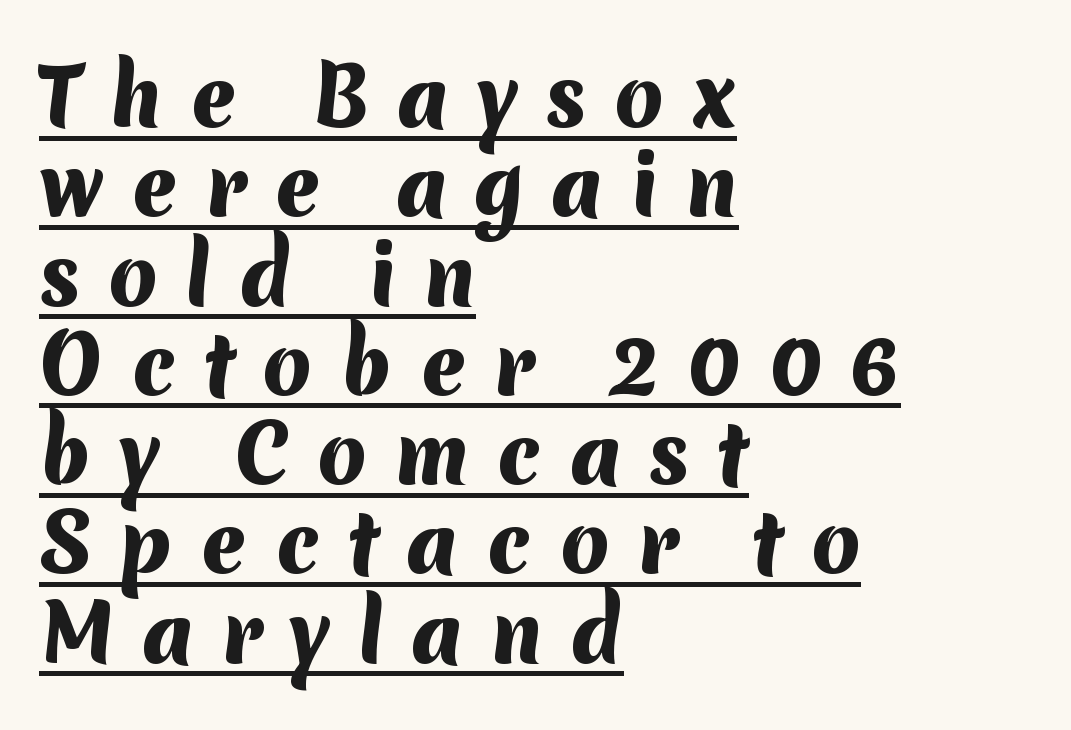
Q: Is the text bold? A: Yes.
Q: Is the typeface a serif or a sans-serif typeface? A: Sans-serif.
Q: Is the text underlined? A: Yes.
Q: How is the paragraph aligned? A: Left-aligned.
Q: Is the spacing between letters normal or unusually wide? A: Unusually wide.
Q: Is the spacing between lines tight, normal or loose? A: Tight.
Q: Width (condensed, normal, or wide)? A: Normal.
Q: Stroke contrast? A: Medium.
Q: x-height? A: Medium.
Q: Monospaced? A: No.
